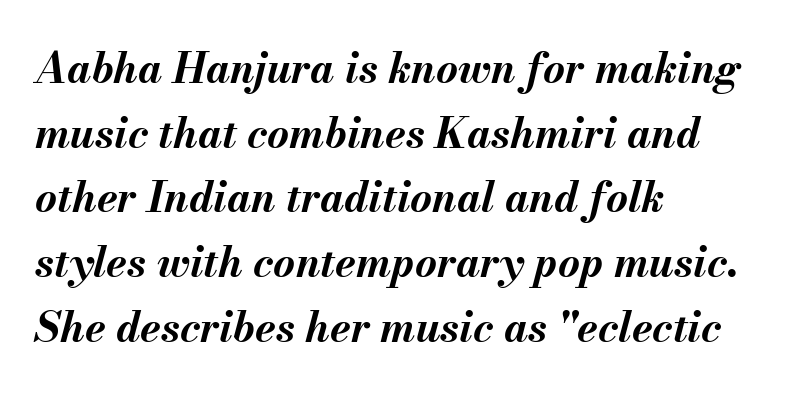
{"italic": "yes", "lean": "right", "slant_degrees": 13, "bold": "yes", "weight": "bold", "width": "normal", "stroke_contrast": "medium", "x_height": "small", "monospaced": "no", "underline": "no", "align": "left", "line_spacing": "normal", "line_spacing_ratio": 1.54, "letter_spacing": "normal", "letter_spacing_em": 0.0, "glyph_px": 42}
